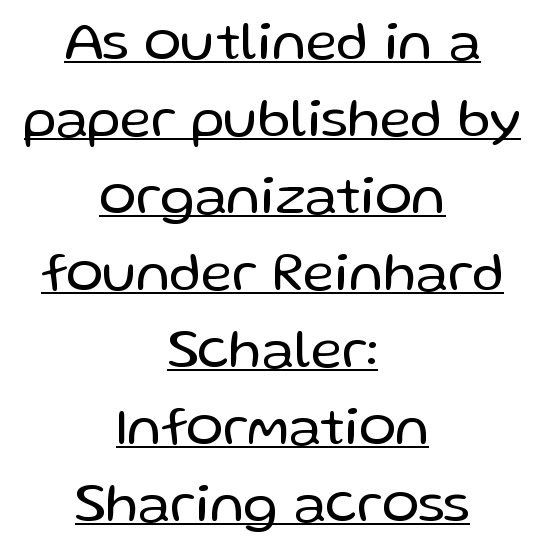
No feet cap the strokes, marking this as sans-serif type. Vertical spacing — default. On a weight scale, this lands at 450 or below. Compared with typical body copy, the letter spacing here is the same.
